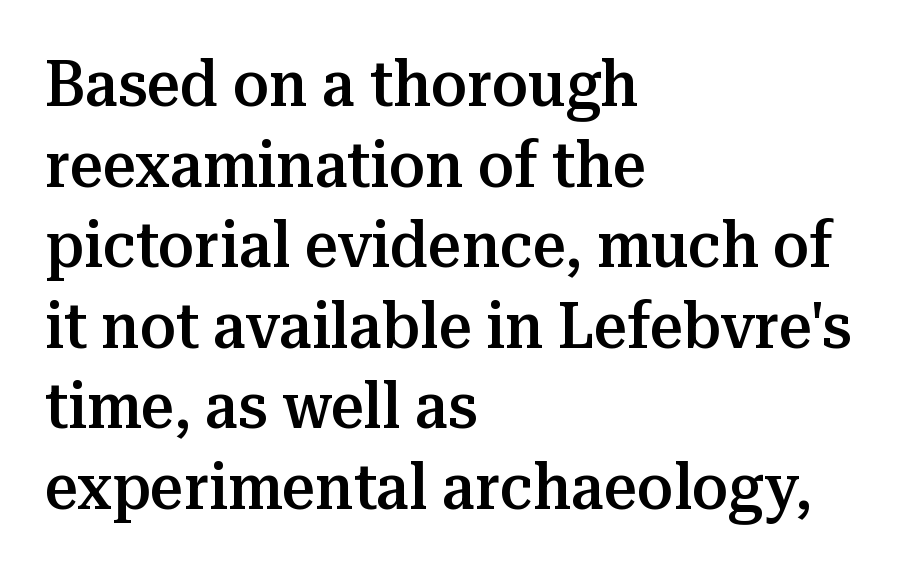
Unmarked baselines from the first word to the last. Compared with a centered layout, this one pins lines to the left instead. Character widths vary here, with narrow letters taking less room than wide ones. Is the letter spacing exaggerated? No — it looks like the ordinary default. The specimen reads as upright at a glance. A serif font was chosen for this passage.
